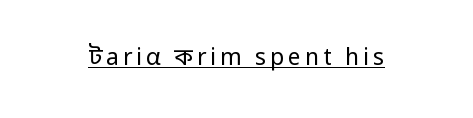
Q: Is the text bold? A: No.
Q: Is the text italic (slanted)? A: No, it is upright.
Q: Is the text underlined? A: Yes.
